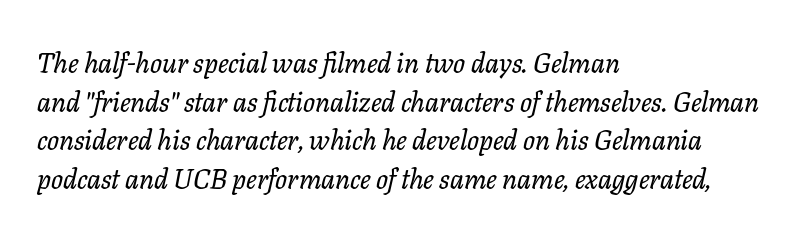
{"serif": "yes", "italic": "yes", "lean": "right", "slant_degrees": 11, "width": "normal", "stroke_contrast": "low", "x_height": "medium", "monospaced": "no", "underline": "no", "align": "left", "line_spacing": "normal", "line_spacing_ratio": 1.38, "letter_spacing": "normal", "letter_spacing_em": 0.0, "glyph_px": 28}
